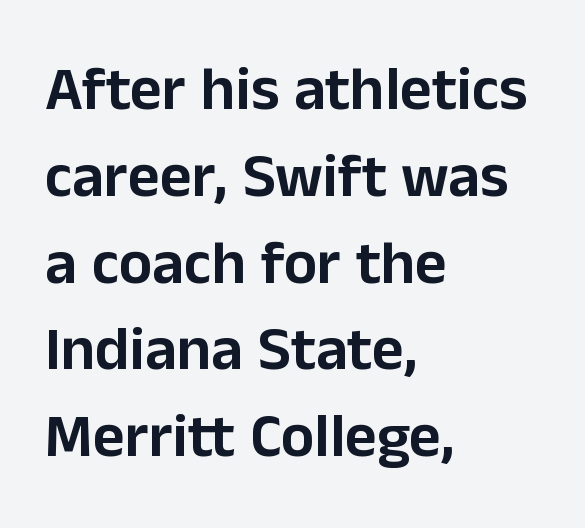
{"serif": "no", "italic": "no", "width": "normal", "stroke_contrast": "low", "x_height": "medium", "monospaced": "no", "underline": "no", "align": "left", "line_spacing": "normal", "line_spacing_ratio": 1.4, "letter_spacing": "normal", "letter_spacing_em": 0.0, "glyph_px": 62}
